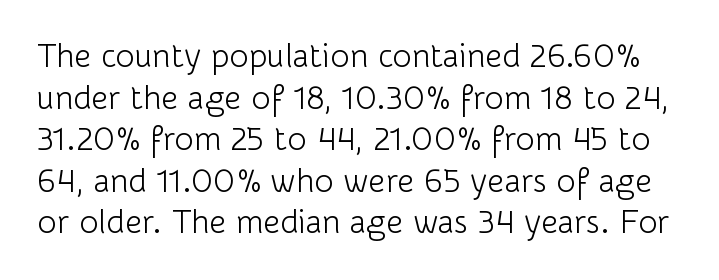
Q: Is the text bold? A: No.
Q: Is the text italic (slanted)? A: No, it is upright.
Q: Is the typeface a serif or a sans-serif typeface? A: Sans-serif.
Q: Is the text underlined? A: No.
Q: Is the spacing between letters normal or unusually wide? A: Normal.
Q: Is the spacing between lines tight, normal or loose? A: Normal.
Q: Width (condensed, normal, or wide)? A: Normal.
Q: Stroke contrast? A: Low.
Q: x-height? A: Medium.
Q: Monospaced? A: No.
